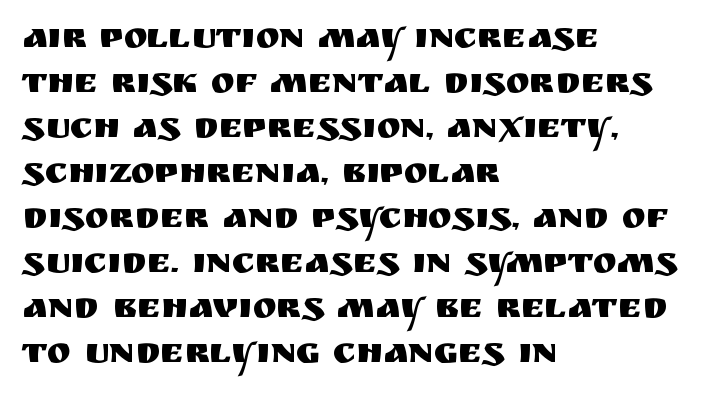
Q: Is the text italic (slanted)? A: No, it is upright.
Q: Is the typeface a serif or a sans-serif typeface? A: Sans-serif.
Q: Is the text underlined? A: No.
Q: How is the paragraph aligned? A: Left-aligned.
Q: Is the spacing between letters normal or unusually wide? A: Normal.
Q: Is the spacing between lines tight, normal or loose? A: Normal.
Q: Width (condensed, normal, or wide)? A: Normal.
Q: Stroke contrast? A: Medium.
Q: x-height? A: Large.
Q: Monospaced? A: No.
